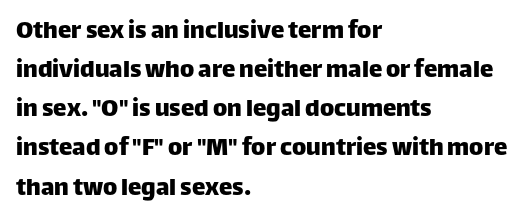
The image shows 27 px text type, upright; set left-aligned, normal line spacing (1.45x), normal letter spacing, not underlined.
